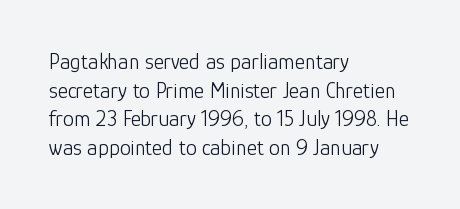
The image shows 22 px text type, upright; set left-aligned, normal line spacing (1.3x), normal letter spacing, not underlined.
